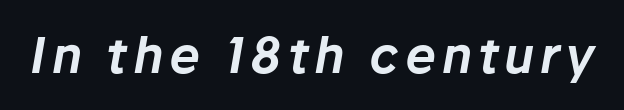
{"italic": "yes", "lean": "right", "slant_degrees": 10, "width": "normal", "stroke_contrast": "low", "x_height": "medium", "monospaced": "no", "underline": "no", "glyph_px": 49}
